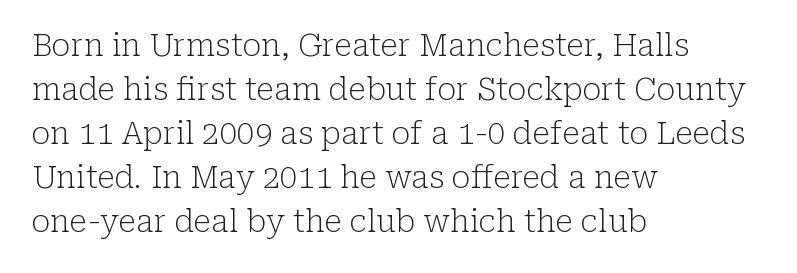
The image shows 31 px light serif type, upright; set left-aligned, normal line spacing (1.42x), normal letter spacing, not underlined; low stroke contrast and a medium x-height.
